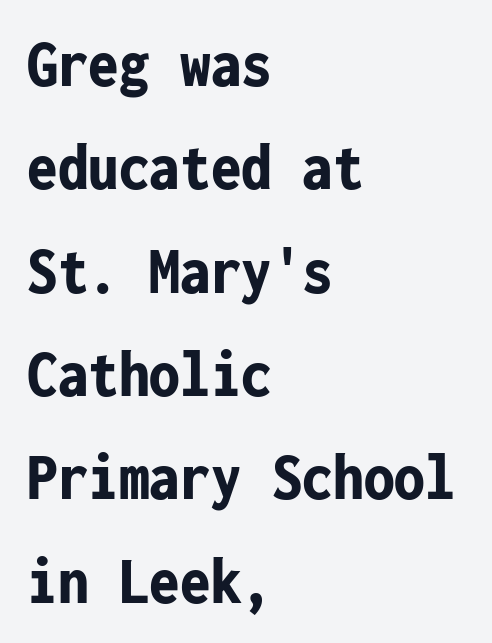
{"serif": "no", "italic": "no", "bold": "yes", "weight": "bold", "width": "condensed", "stroke_contrast": "low", "x_height": "medium", "monospaced": "yes", "underline": "no", "align": "left", "line_spacing": "normal", "line_spacing_ratio": 1.52, "letter_spacing": "normal", "letter_spacing_em": 0.0, "glyph_px": 68}
